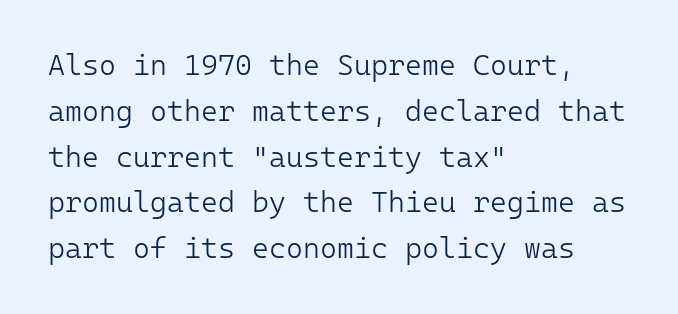
A bare baseline throughout the passage. A student would call this left alignment; a typographer would say flush left, rag right. Quick note: interline space is typical. The text was rendered using a sans face with plain stroke endings. The passage shown is not bold in any degree. The letters march in equal steps, a hallmark of fixed-pitch type.
